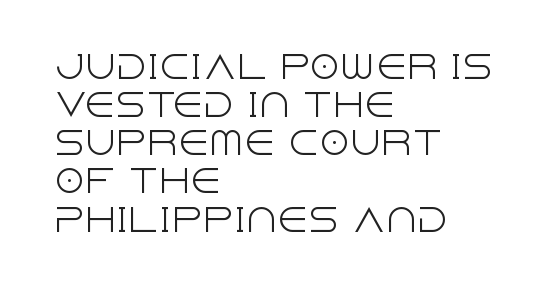
{"serif": "no", "italic": "no", "bold": "no", "weight": "light", "width": "normal", "x_height": "large", "monospaced": "no", "underline": "no", "align": "left", "line_spacing_ratio": 1.23, "letter_spacing": "normal", "letter_spacing_em": 0.0, "glyph_px": 31}
